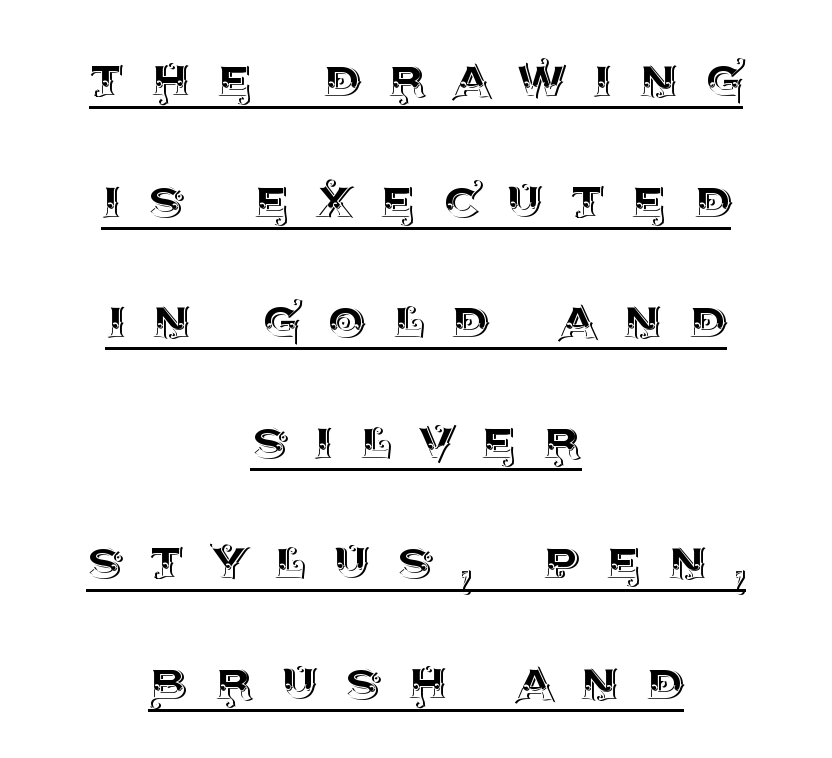
Q: Is the text italic (slanted)? A: No, it is upright.
Q: Is the text underlined? A: Yes.
Q: How is the paragraph aligned? A: Centered.
Q: Is the spacing between letters normal or unusually wide? A: Unusually wide.
Q: Is the spacing between lines tight, normal or loose? A: Loose.
Q: Width (condensed, normal, or wide)? A: Normal.
Q: x-height? A: Large.
Q: Monospaced? A: No.
